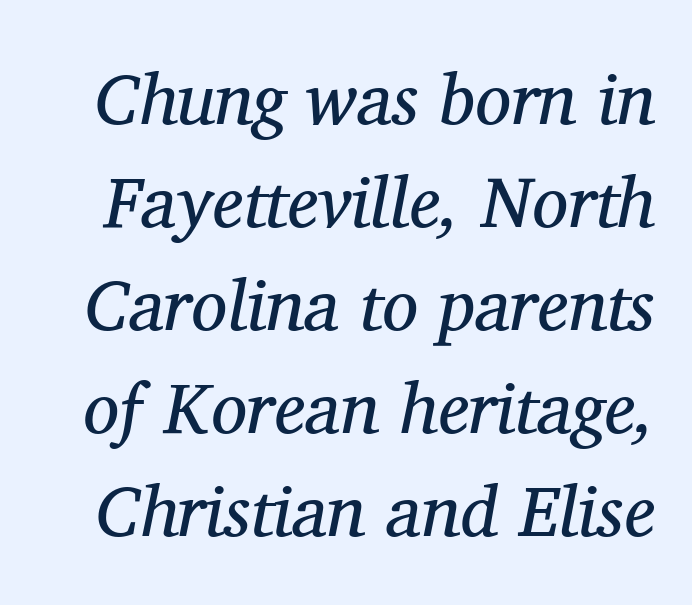
Q: Is the text bold? A: No.
Q: Is the text italic (slanted)? A: Yes, it leans right by about 11 degrees.
Q: Is the typeface a serif or a sans-serif typeface? A: Serif.
Q: Is the text underlined? A: No.
Q: Is the spacing between letters normal or unusually wide? A: Normal.
Q: Is the spacing between lines tight, normal or loose? A: Normal.
Q: Width (condensed, normal, or wide)? A: Normal.
Q: Stroke contrast? A: Medium.
Q: x-height? A: Medium.
Q: Monospaced? A: No.
